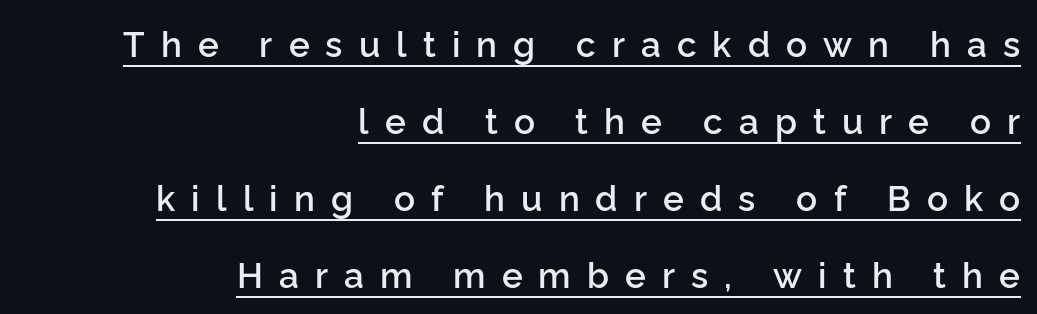
The image shows 35 px semibold sans-serif type, upright; set right-aligned, loose line spacing (2.2x), unusually wide letter spacing (+0.46 em), underlined; low stroke contrast and a medium x-height.
